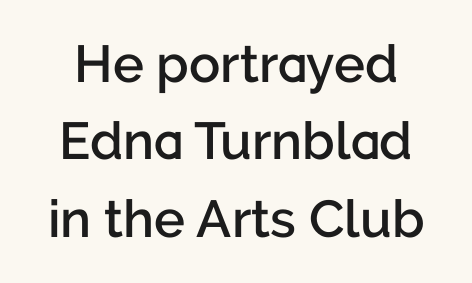
The image shows 52 px semibold sans-serif type, upright; set normal line spacing (1.49x), normal letter spacing, not underlined; low stroke contrast and a medium x-height.
